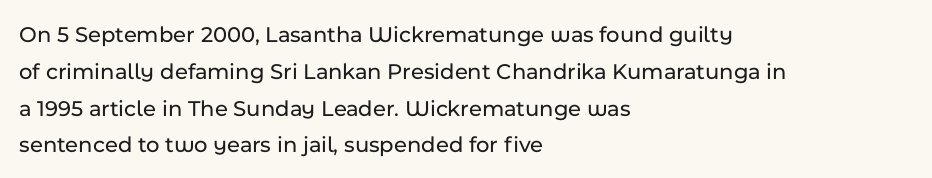
The image shows 23 px text type, upright; set left-aligned, normal line spacing (1.6x), normal letter spacing, not underlined.
